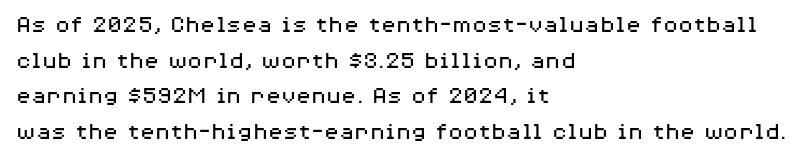
{"italic": "no", "bold": "no", "underline": "no", "align": "left", "line_spacing": "normal", "line_spacing_ratio": 1.43, "letter_spacing": "normal", "letter_spacing_em": 0.0, "glyph_px": 25}
